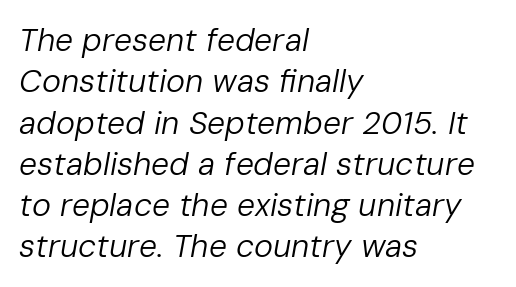
{"italic": "yes", "lean": "right", "slant_degrees": 10, "bold": "no", "weight": "regular", "width": "normal", "stroke_contrast": "low", "x_height": "medium", "monospaced": "no", "underline": "no", "align": "left", "line_spacing": "normal", "line_spacing_ratio": 1.29, "letter_spacing": "normal", "letter_spacing_em": 0.0, "glyph_px": 32}
